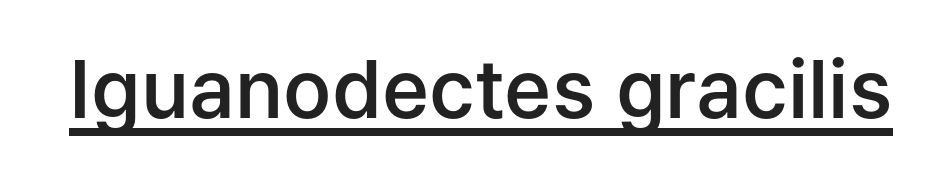
Q: Is the text bold? A: Semi-bold.
Q: Is the text italic (slanted)? A: No, it is upright.
Q: Is the typeface a serif or a sans-serif typeface? A: Sans-serif.
Q: Is the text underlined? A: Yes.
Q: Is the spacing between letters normal or unusually wide? A: Normal.
Q: Width (condensed, normal, or wide)? A: Normal.
Q: Stroke contrast? A: Low.
Q: x-height? A: Medium.
Q: Monospaced? A: No.
